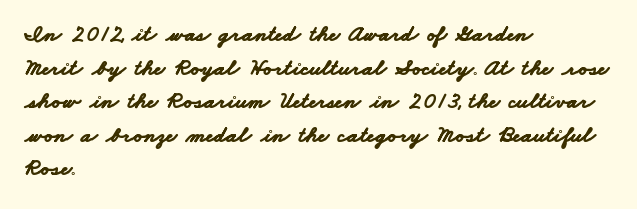
{"bold": "yes", "underline": "no", "align": "left", "line_spacing": "normal", "line_spacing_ratio": 1.46, "letter_spacing": "normal", "letter_spacing_em": 0.0, "glyph_px": 23}
